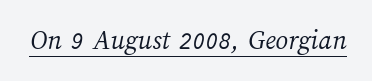
Has an underline been added? It has. Here the glyphs are tracked normally, forming tight word shapes. Is this a fixed-width face? No — the glyphs have proportional, varying widths. The characters are drawn with everyday or finer stroke widths.
